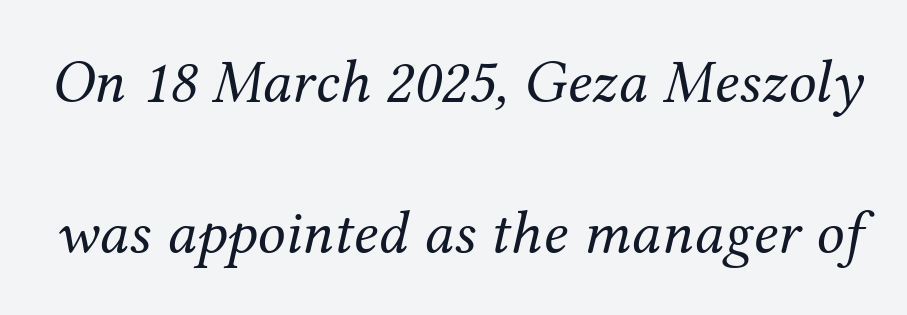
Rendered with sloped, italic letterforms. Interline gaps are noticeably wide in this sample. Characters follow at the spacing the type designer built in. Is the stroke heavy? The answer is a plain regular-or-lighter.
